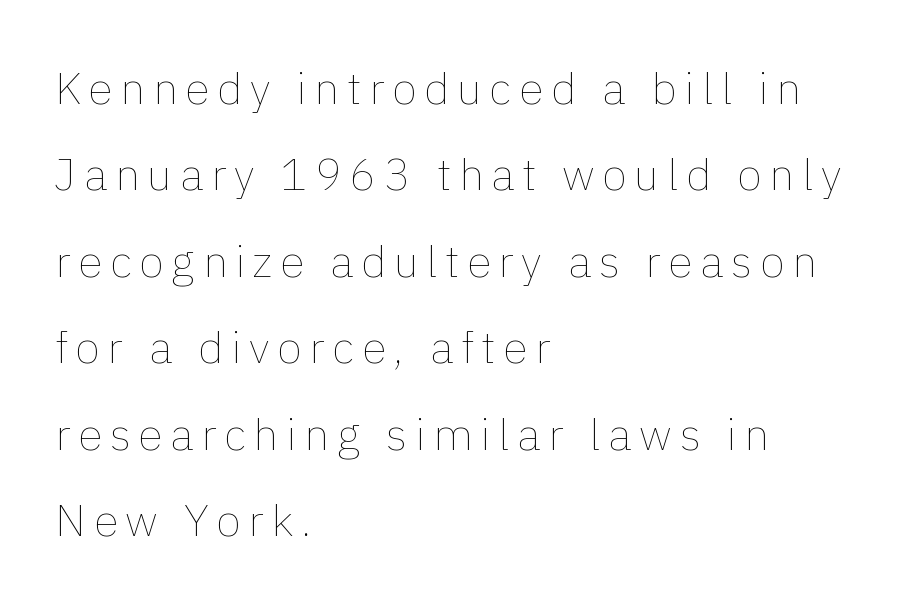
The image shows 45 px thin type, upright; set left-aligned, loose line spacing (1.92x), not underlined; low stroke contrast and a medium x-height.
